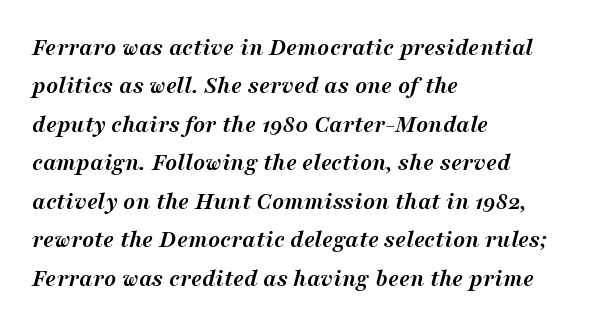
Q: Is the text bold? A: Yes.
Q: Is the text italic (slanted)? A: Yes, it leans right by about 16 degrees.
Q: Is the text underlined? A: No.
Q: How is the paragraph aligned? A: Left-aligned.
Q: Is the spacing between letters normal or unusually wide? A: Normal.
Q: Is the spacing between lines tight, normal or loose? A: Normal.
